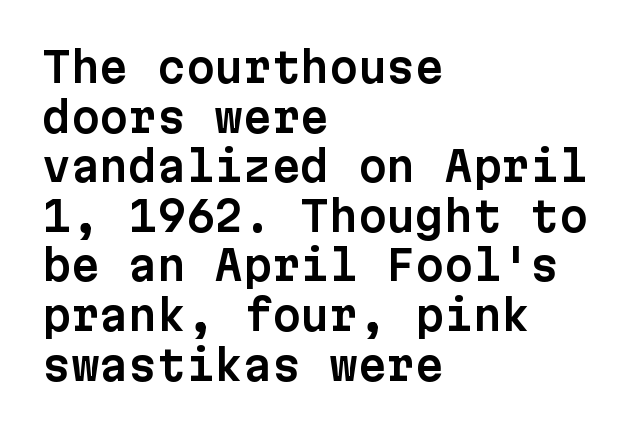
The image shows 41 px sans-serif type, upright, monospaced; set left-aligned, line spacing 1.21x, normal letter spacing, not underlined; low stroke contrast and a medium x-height.
